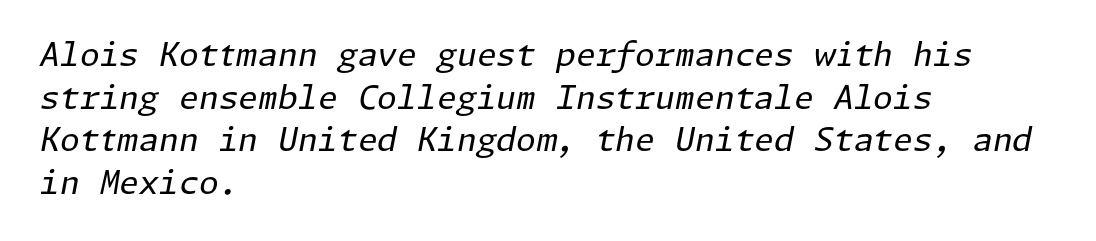
Q: Is the text bold? A: No.
Q: Is the text italic (slanted)? A: Yes, it leans right by about 11 degrees.
Q: Is the text underlined? A: No.
Q: How is the paragraph aligned? A: Left-aligned.
Q: Is the spacing between letters normal or unusually wide? A: Normal.
Q: Is the spacing between lines tight, normal or loose? A: Normal.
Q: Width (condensed, normal, or wide)? A: Normal.
Q: Stroke contrast? A: Low.
Q: x-height? A: Medium.
